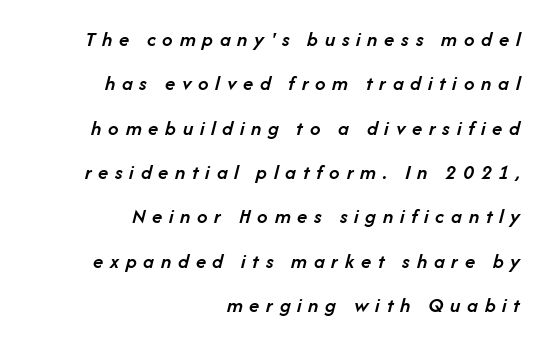
The image shows 21 px text type, italic (leaning right); set right-aligned, loose line spacing (2.11x), unusually wide letter spacing (+0.32 em), not underlined.
